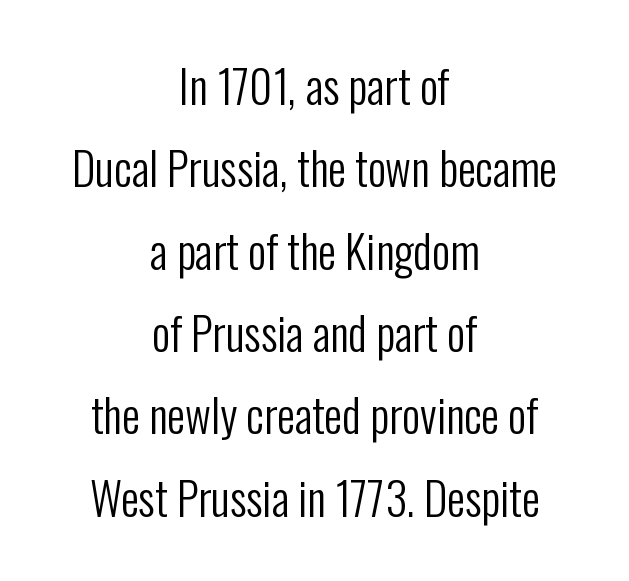
Here the glyphs are tracked normally, forming tight word shapes. Teacher's note: observe the equal gaps on both sides — that is centered alignment. A typesetter would call this proportional, since set widths differ per character. Anything drawn beneath the words? Only blank space.
